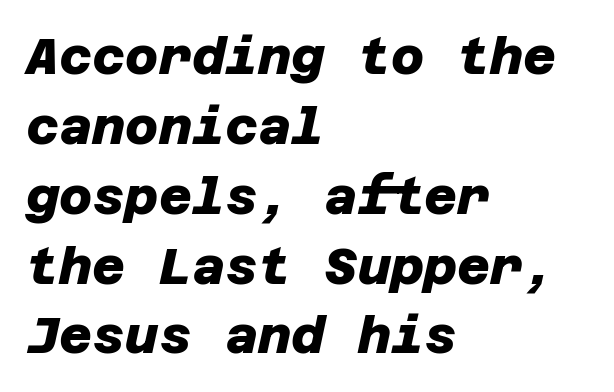
Short note: letters normally spaced. The lines are quadded left. These lines are composed in type without serifs. Strong, thick strokes mark this as bold type. The rows are spaced the way most documents space them. Just letters on the line, the space beneath them empty.
